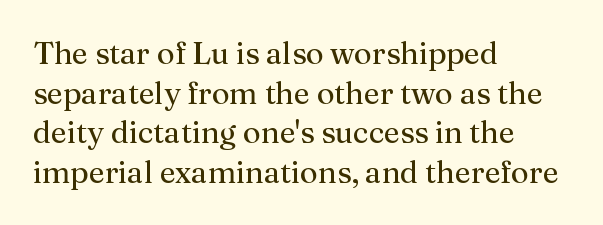
Q: Is the text bold? A: No.
Q: Is the text italic (slanted)? A: No, it is upright.
Q: Is the typeface a serif or a sans-serif typeface? A: Serif.
Q: Is the text underlined? A: No.
Q: How is the paragraph aligned? A: Left-aligned.
Q: Is the spacing between letters normal or unusually wide? A: Normal.
Q: Is the spacing between lines tight, normal or loose? A: Normal.
Q: Width (condensed, normal, or wide)? A: Normal.
Q: Stroke contrast? A: Medium.
Q: x-height? A: Medium.
Q: Monospaced? A: No.
